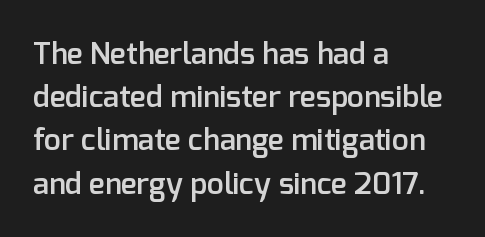
Q: Is the text bold? A: Semi-bold.
Q: Is the text italic (slanted)? A: No, it is upright.
Q: Is the typeface a serif or a sans-serif typeface? A: Sans-serif.
Q: Is the text underlined? A: No.
Q: How is the paragraph aligned? A: Left-aligned.
Q: Is the spacing between letters normal or unusually wide? A: Normal.
Q: Is the spacing between lines tight, normal or loose? A: Normal.
Q: Width (condensed, normal, or wide)? A: Normal.
Q: Stroke contrast? A: Low.
Q: x-height? A: Medium.
Q: Monospaced? A: No.
